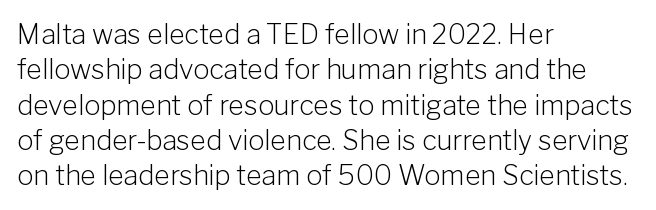
{"italic": "no", "bold": "no", "underline": "no", "align": "left", "line_spacing": "normal", "line_spacing_ratio": 1.31, "letter_spacing": "normal", "letter_spacing_em": 0.0, "glyph_px": 27}
